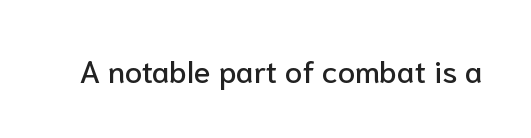
The image shows 31 px sans-serif type, upright; set normal letter spacing, not underlined; low stroke contrast and a medium x-height.
